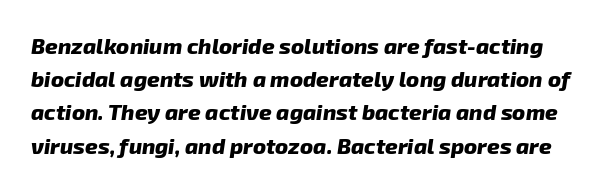
The image shows 22 px bold type; set normal line spacing (1.51x), normal letter spacing, not underlined.
